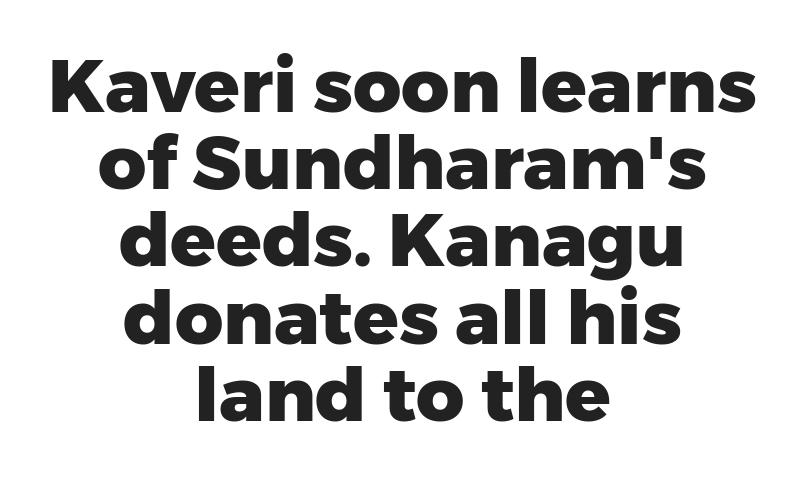
Caption: multi-line text, centered on the measure. The foot of each line stays bare and open. Each letter keeps its own natural width here, so spacing adapts to shape. The passage shown is typeset with a sans-serif family. Heft: maximum for text — a bold.
